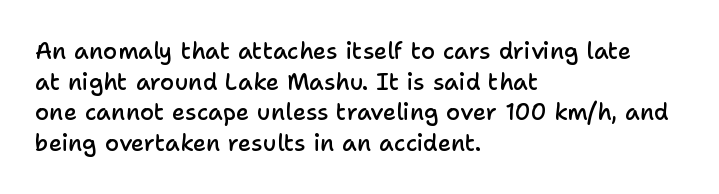
{"italic": "no", "bold": "semi", "underline": "no", "align": "left", "line_spacing": "normal", "line_spacing_ratio": 1.33, "letter_spacing": "normal", "letter_spacing_em": 0.0, "glyph_px": 23}
